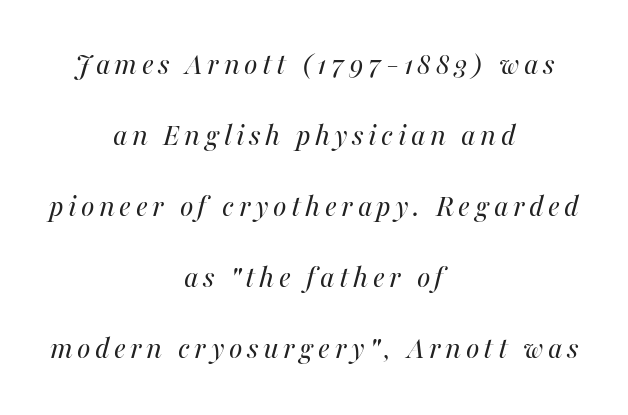
Q: Is the text bold? A: No.
Q: Is the text italic (slanted)? A: Yes, it leans right by about 16 degrees.
Q: Is the text underlined? A: No.
Q: How is the paragraph aligned? A: Centered.
Q: Is the spacing between lines tight, normal or loose? A: Loose.
Q: Width (condensed, normal, or wide)? A: Normal.
Q: Stroke contrast? A: Medium.
Q: x-height? A: Medium.
Q: Monospaced? A: No.
